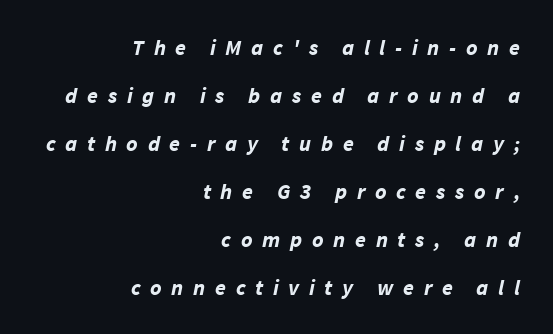
Q: Is the text bold? A: Yes.
Q: Is the text italic (slanted)? A: Yes, it leans right by about 11 degrees.
Q: Is the text underlined? A: No.
Q: How is the paragraph aligned? A: Right-aligned.
Q: Is the spacing between letters normal or unusually wide? A: Unusually wide.
Q: Is the spacing between lines tight, normal or loose? A: Loose.
